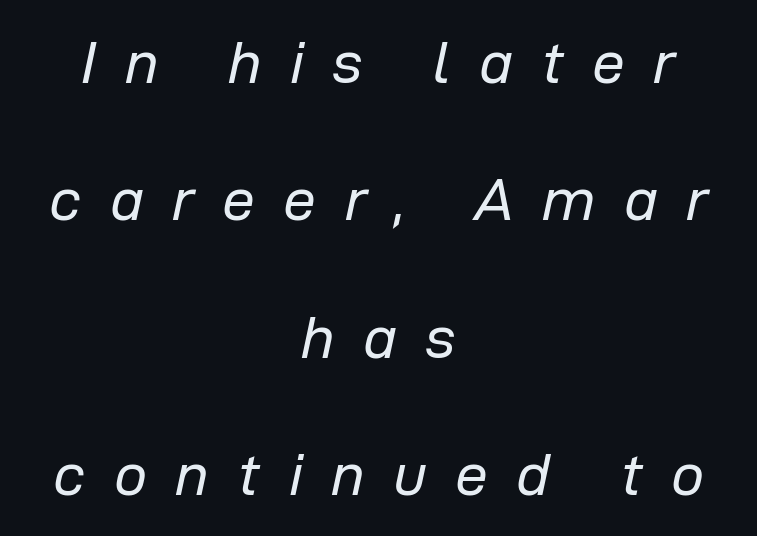
The image shows 59 px regular-weight type, italic (leaning right); set centered, loose line spacing (2.33x), unusually wide letter spacing (+0.48 em), not underlined; low stroke contrast and a medium x-height.
